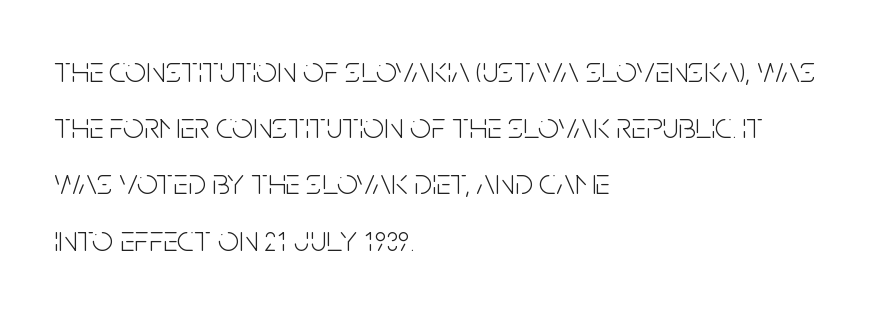
Q: Is the text bold? A: No.
Q: Is the text italic (slanted)? A: No, it is upright.
Q: Is the typeface a serif or a sans-serif typeface? A: Sans-serif.
Q: Is the text underlined? A: No.
Q: How is the paragraph aligned? A: Left-aligned.
Q: Is the spacing between letters normal or unusually wide? A: Normal.
Q: Is the spacing between lines tight, normal or loose? A: Normal.
Q: Width (condensed, normal, or wide)? A: Condensed.
Q: Stroke contrast? A: Low.
Q: x-height? A: Large.
Q: Monospaced? A: No.
